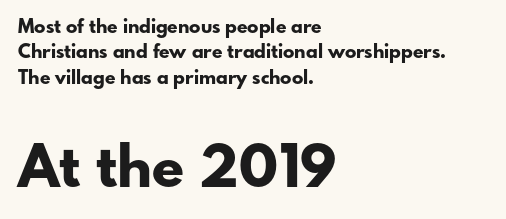
The image shows 58 px bold sans-serif type, upright; set left-aligned, normal line spacing (1.34x), normal letter spacing, not underlined; the second (bottom) block is 3.05x larger; low stroke contrast and a small x-height.
